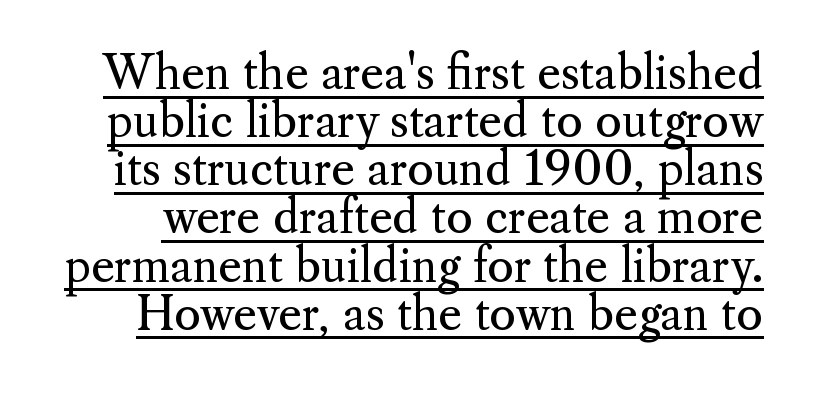
The image shows 45 px regular-weight serif type, upright; set tight line spacing (1.07x), normal letter spacing, underlined; medium stroke contrast and a small x-height.
